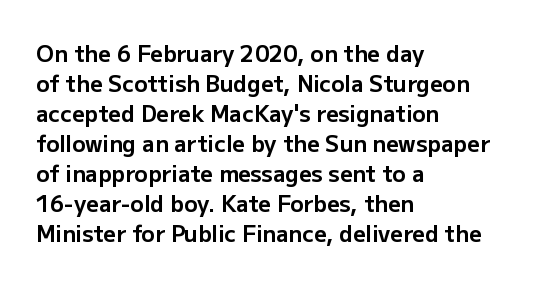
Q: Is the text bold? A: Yes.
Q: Is the text italic (slanted)? A: No, it is upright.
Q: Is the text underlined? A: No.
Q: How is the paragraph aligned? A: Left-aligned.
Q: Is the spacing between letters normal or unusually wide? A: Normal.
Q: Is the spacing between lines tight, normal or loose? A: Normal.
